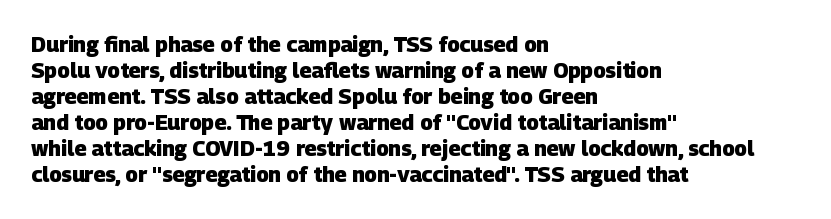
Q: Is the text bold? A: Yes.
Q: Is the text underlined? A: No.
Q: How is the paragraph aligned? A: Left-aligned.
Q: Is the spacing between letters normal or unusually wide? A: Normal.
